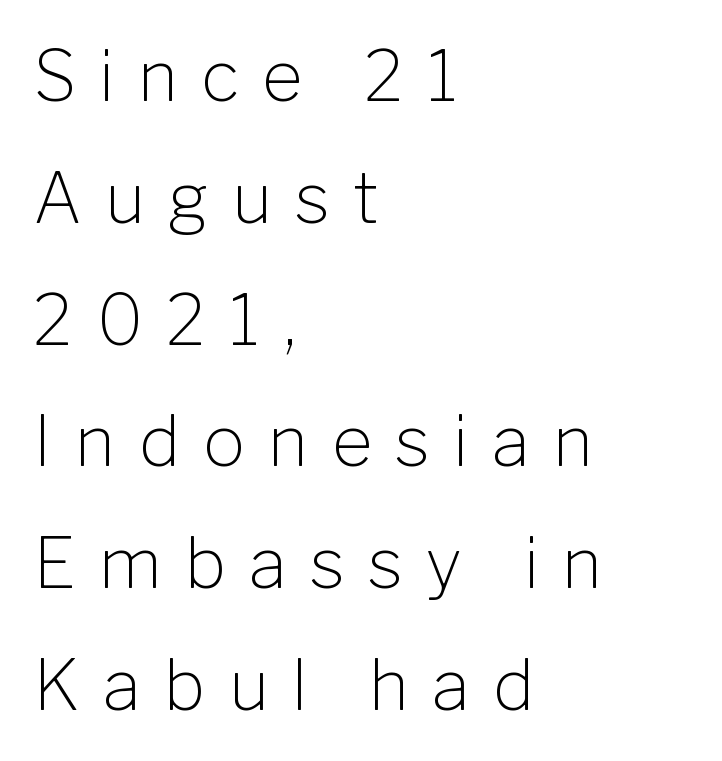
Think of a printed novel: that variable character pitch is what you see here. These lines stack with their left ends in a neat column. Vertical stems look standard width or narrower in stroke. The passage shown is not underscored anywhere.
